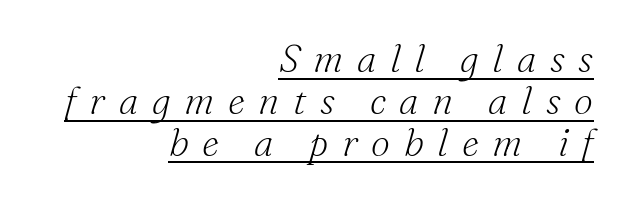
The designer went with a serif here, giving each stem small feet. It's the slanting kind of type. The letters look calm and open, with moderate or lighter stems. The passage shown has open, widely tracked lettering throughout. The rendering uses natural spacing where letterforms have individual widths.
